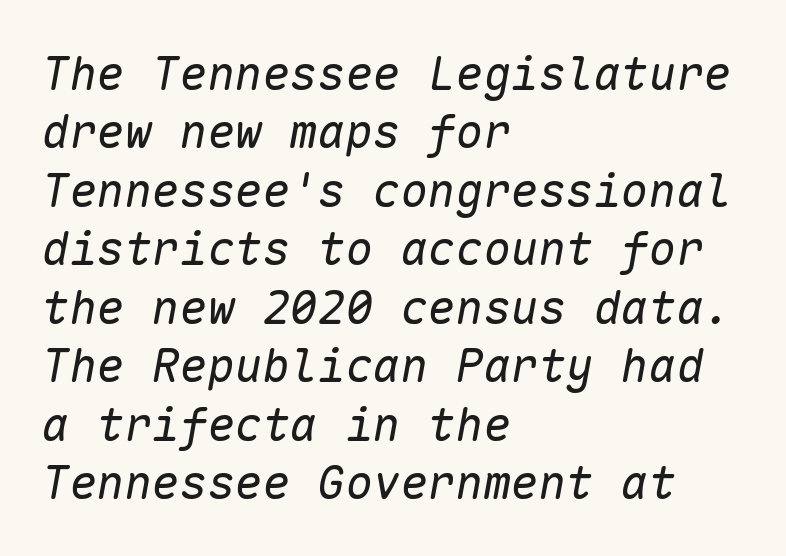
The letters sit at their default tracking, neither squeezed nor spread. A light-to-regular cut is what we see here. A clean baseline with only descenders dipping below it. Quick note: interline space is typical. Is the block centered? No — it sits flush against the left margin. The face used here is monospaced, like something from a code editor.
